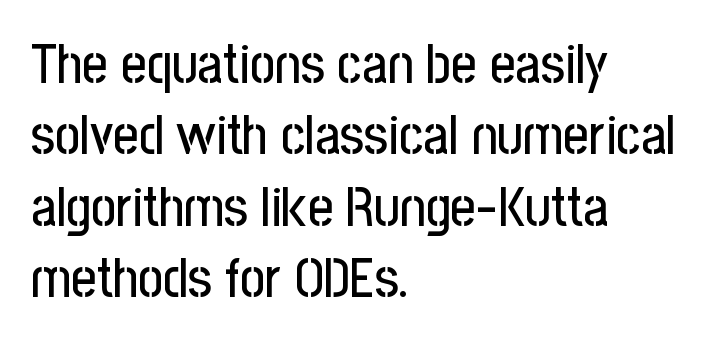
{"serif": "no", "italic": "no", "width": "condensed", "stroke_contrast": "low", "x_height": "medium", "monospaced": "no", "underline": "no", "align": "left", "line_spacing": "normal", "line_spacing_ratio": 1.3, "letter_spacing": "normal", "letter_spacing_em": 0.0, "glyph_px": 55}
